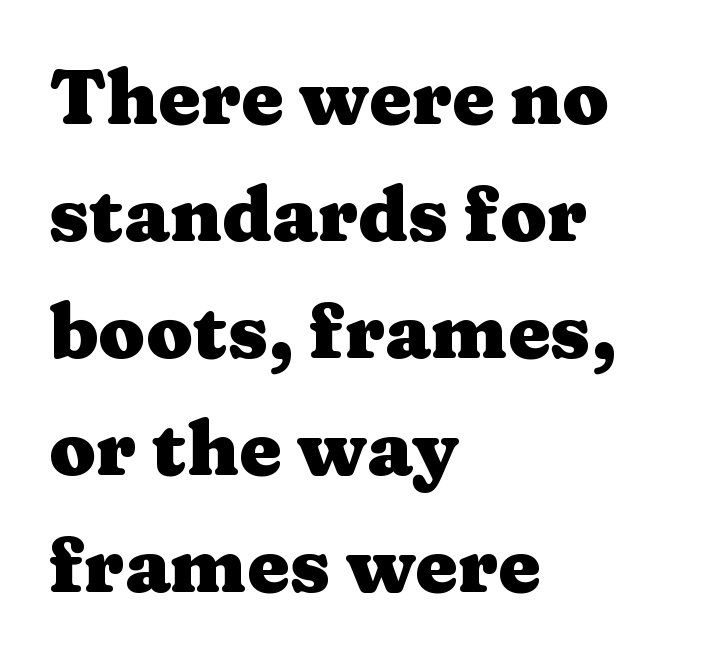
The setting favours the left margin, as ordinary paragraphs usually do. Nothing unusual about the tracking: characters are spaced as the font intends. Think of a printed novel: that variable character pitch is what you see here. Every letter is thick-stroked: bold, no question. Descenders hang freely into open space. Quick note: interline space is typical.
